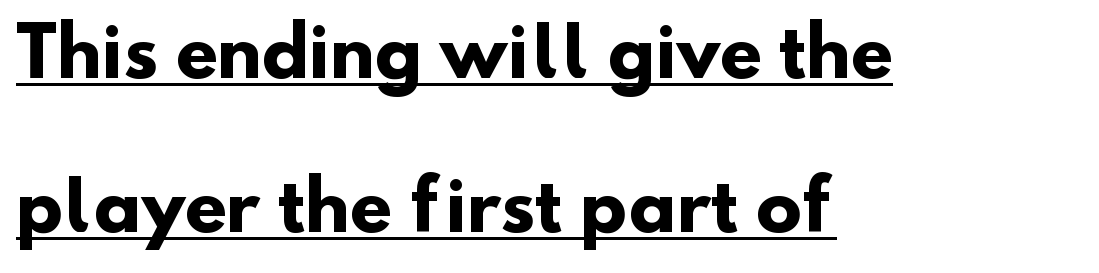
{"serif": "no", "bold": "yes", "weight": "heavy", "width": "normal", "stroke_contrast": "low", "x_height": "small", "monospaced": "no", "underline": "yes", "align": "left", "line_spacing": "loose", "line_spacing_ratio": 2.27, "letter_spacing": "normal", "letter_spacing_em": 0.0, "glyph_px": 68}
